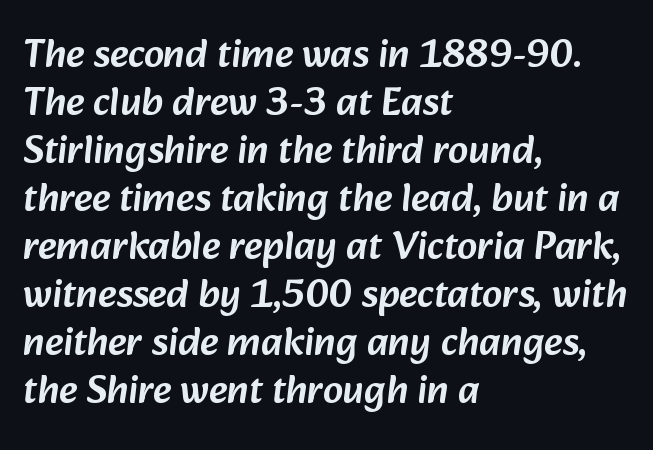
{"serif": "no", "width": "normal", "stroke_contrast": "low", "x_height": "medium", "monospaced": "no", "underline": "no", "align": "left", "line_spacing_ratio": 1.2, "letter_spacing": "normal", "letter_spacing_em": 0.0, "glyph_px": 40}
